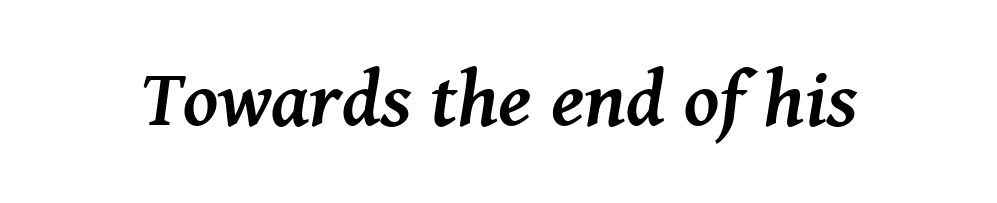
The image shows 79 px semibold serif type, italic (leaning right); set normal letter spacing, not underlined; medium stroke contrast and a medium x-height.
